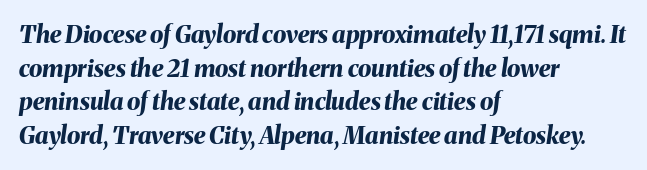
{"italic": "yes", "lean": "right", "slant_degrees": 8, "bold": "yes", "underline": "no", "align": "left", "line_spacing": "normal", "line_spacing_ratio": 1.4, "letter_spacing": "normal", "letter_spacing_em": 0.0, "glyph_px": 24}
